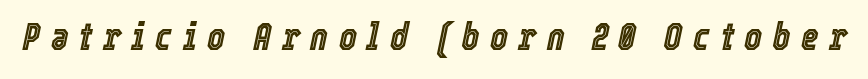
The image shows 38 px condensed type, italic (leaning right); set unusually wide letter spacing (+0.27 em), not underlined; a medium x-height.
